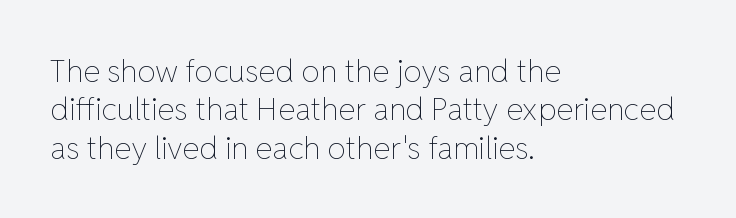
{"italic": "no", "bold": "no", "weight": "thin", "width": "normal", "stroke_contrast": "low", "x_height": "medium", "monospaced": "no", "underline": "no", "align": "left", "line_spacing_ratio": 1.24, "letter_spacing": "normal", "letter_spacing_em": 0.0, "glyph_px": 31}
